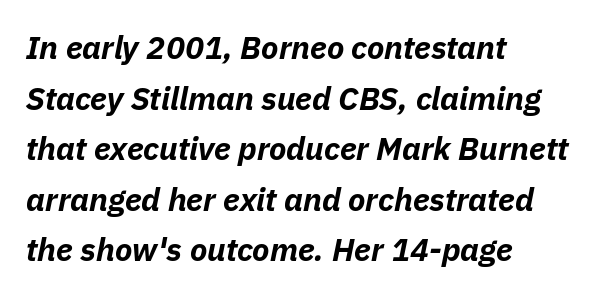
{"italic": "yes", "lean": "right", "slant_degrees": 11, "bold": "yes", "weight": "bold", "width": "normal", "stroke_contrast": "low", "x_height": "medium", "monospaced": "no", "underline": "no", "align": "left", "line_spacing": "normal", "line_spacing_ratio": 1.58, "letter_spacing": "normal", "letter_spacing_em": 0.0, "glyph_px": 32}
